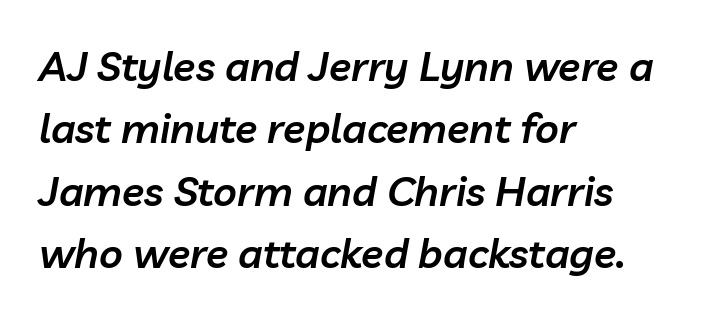
The image shows 41 px semibold type, italic (leaning right); set left-aligned, normal line spacing (1.52x), normal letter spacing, not underlined; low stroke contrast and a medium x-height.
